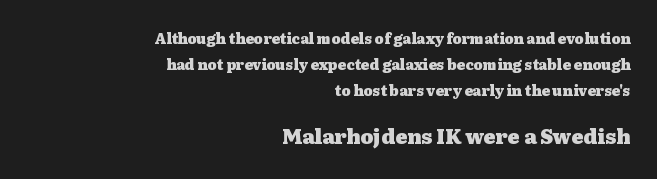
Q: Is the text bold? A: Yes.
Q: Is the text italic (slanted)? A: No, it is upright.
Q: Is the text underlined? A: No.
Q: How is the paragraph aligned? A: Right-aligned.
Q: Is the spacing between letters normal or unusually wide? A: Normal.
Q: Which block of text is set in a larger size, the first (top) or the second (bottom)? A: The second (bottom) one.
